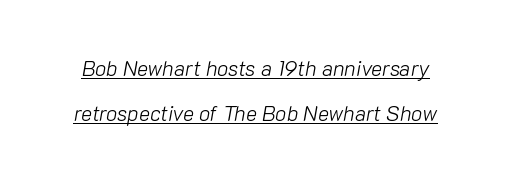
The image shows 21 px text type, italic (leaning right); set loose line spacing (2.16x), normal letter spacing, underlined.
